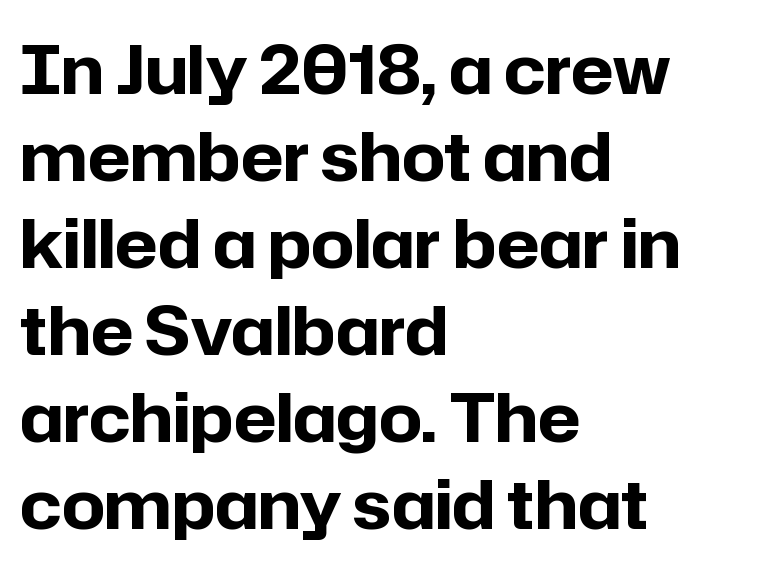
The image shows 67 px bold sans-serif type, upright; set left-aligned, normal line spacing (1.3x), normal letter spacing, not underlined; low stroke contrast and a medium x-height.
